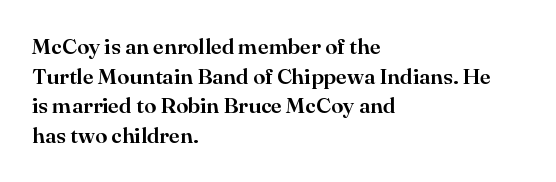
The passage shown stacks its lines at a standard gap. Look at the tracking — it's just the regular setting, nothing added. A typesetter would mark this as roman, not italic. Underlining? Definitely not there. One-word summary of the alignment: left.
